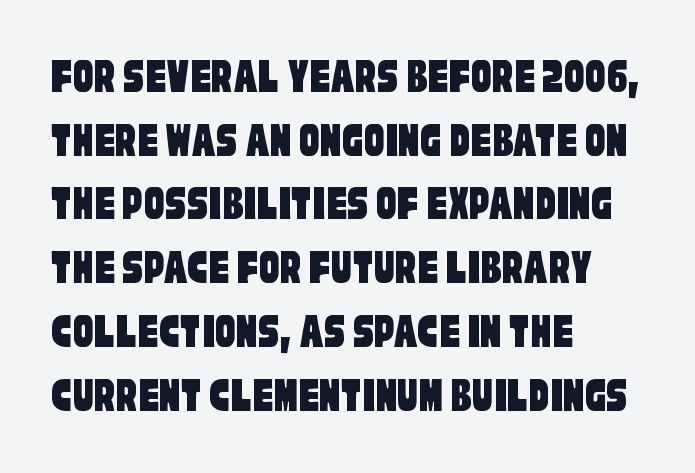
Q: Is the typeface a serif or a sans-serif typeface? A: Sans-serif.
Q: Is the text underlined? A: No.
Q: How is the paragraph aligned? A: Left-aligned.
Q: Is the spacing between letters normal or unusually wide? A: Normal.
Q: Is the spacing between lines tight, normal or loose? A: Normal.
Q: Width (condensed, normal, or wide)? A: Condensed.
Q: Stroke contrast? A: Low.
Q: x-height? A: Large.
Q: Monospaced? A: No.
